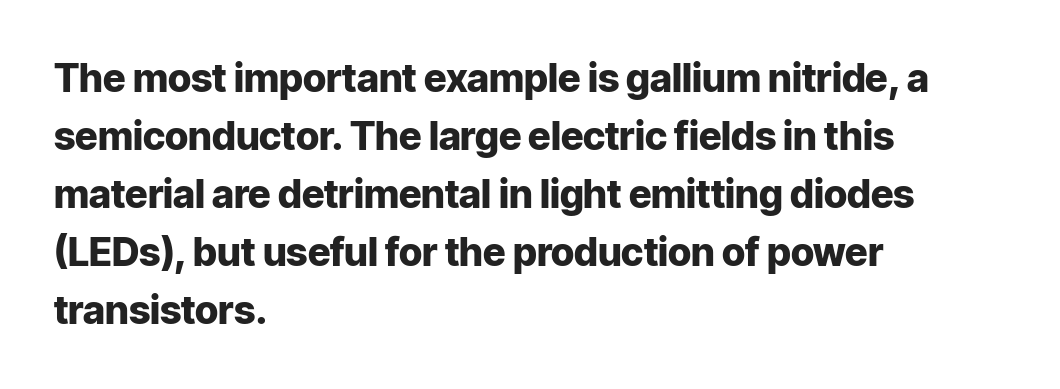
{"serif": "no", "italic": "no", "bold": "yes", "weight": "heavy", "width": "normal", "stroke_contrast": "low", "x_height": "medium", "monospaced": "no", "underline": "no", "align": "left", "line_spacing": "normal", "line_spacing_ratio": 1.49, "letter_spacing": "normal", "letter_spacing_em": 0.0, "glyph_px": 39}
